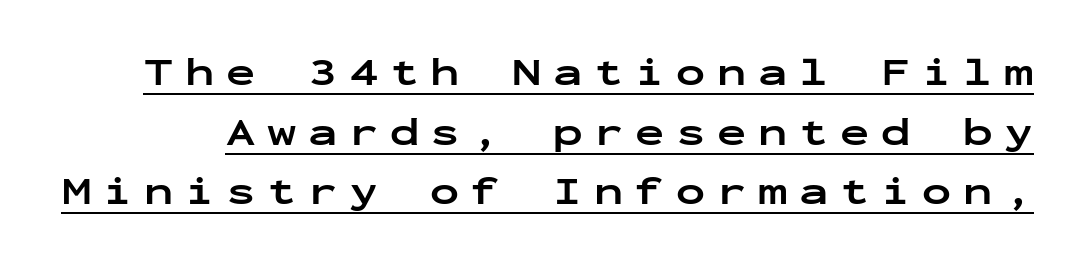
{"serif": "no", "italic": "no", "bold": "yes", "weight": "bold", "width": "wide", "stroke_contrast": "low", "x_height": "medium", "monospaced": "yes", "underline": "yes", "line_spacing": "normal", "line_spacing_ratio": 1.53, "letter_spacing": "wide", "letter_spacing_em": 0.3, "glyph_px": 39}
